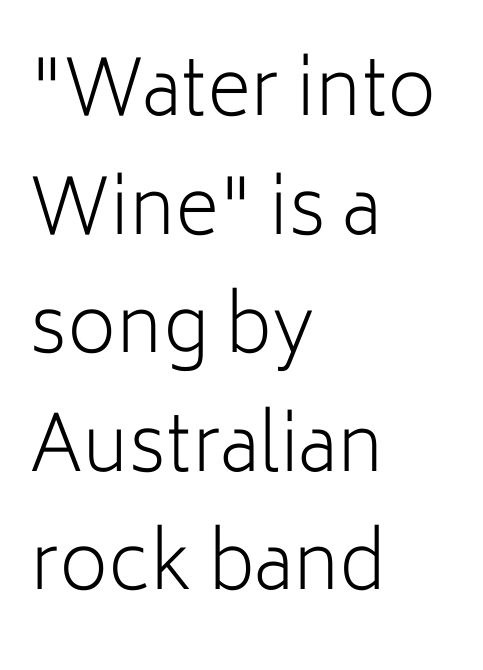
The image shows 76 px light sans-serif type, upright; set left-aligned, normal line spacing (1.56x), normal letter spacing, not underlined; low stroke contrast and a medium x-height.
